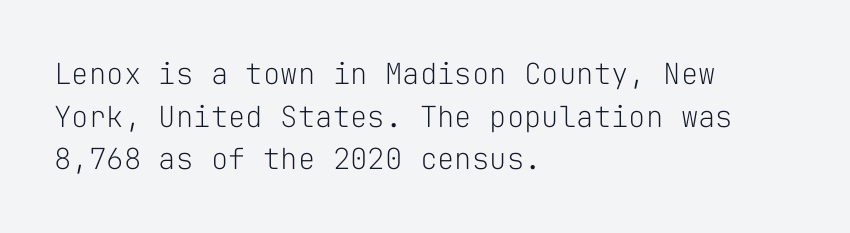
The image shows 29 px light sans-serif type, upright, monospaced; set left-aligned, normal line spacing (1.47x), normal letter spacing, not underlined; low stroke contrast and a medium x-height.
